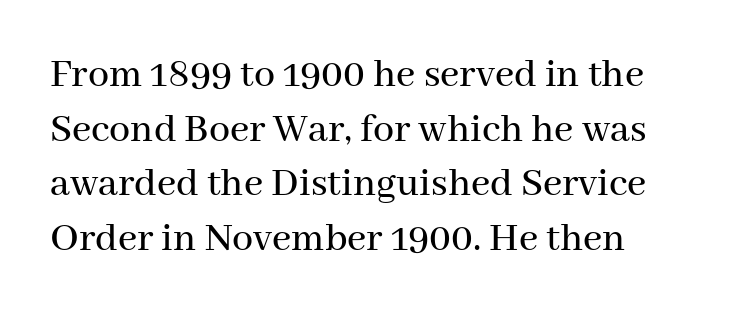
The image shows 42 px serif type, upright; set left-aligned, normal line spacing (1.3x), normal letter spacing, not underlined; medium stroke contrast and a medium x-height.
